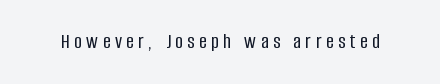
Q: Is the text italic (slanted)? A: No, it is upright.
Q: Is the text underlined? A: No.
Q: Is the spacing between letters normal or unusually wide? A: Unusually wide.
